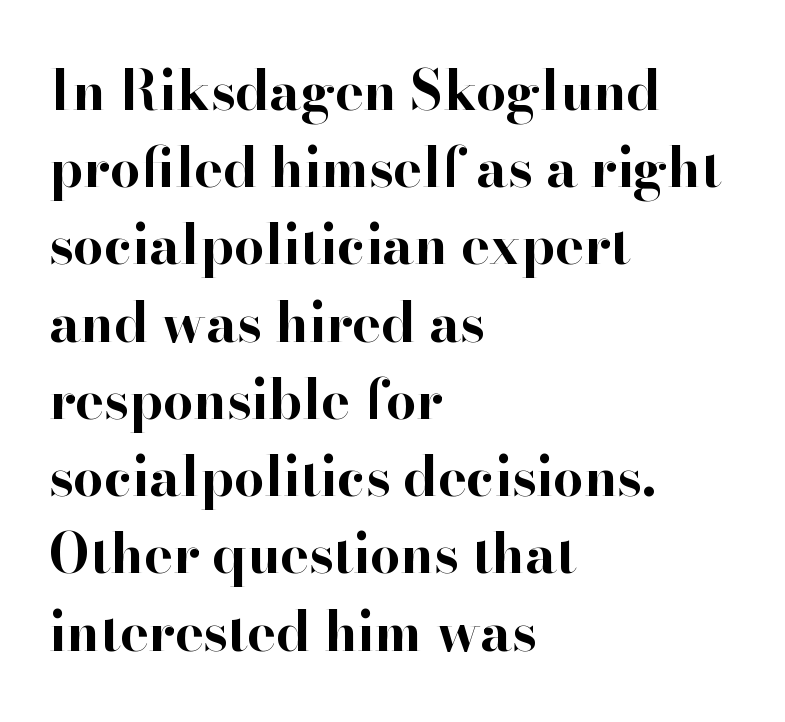
Q: Is the text bold? A: Yes.
Q: Is the text italic (slanted)? A: No, it is upright.
Q: Is the typeface a serif or a sans-serif typeface? A: Serif.
Q: Is the text underlined? A: No.
Q: How is the paragraph aligned? A: Left-aligned.
Q: Is the spacing between letters normal or unusually wide? A: Normal.
Q: Is the spacing between lines tight, normal or loose? A: Normal.
Q: Width (condensed, normal, or wide)? A: Normal.
Q: Stroke contrast? A: High.
Q: x-height? A: Small.
Q: Monospaced? A: No.
